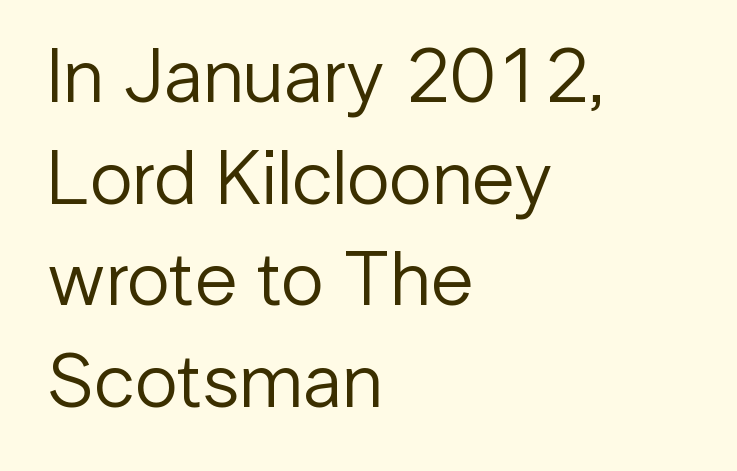
Q: Is the text bold? A: No.
Q: Is the text italic (slanted)? A: No, it is upright.
Q: Is the typeface a serif or a sans-serif typeface? A: Sans-serif.
Q: Is the text underlined? A: No.
Q: How is the paragraph aligned? A: Left-aligned.
Q: Is the spacing between letters normal or unusually wide? A: Normal.
Q: Is the spacing between lines tight, normal or loose? A: Normal.
Q: Width (condensed, normal, or wide)? A: Normal.
Q: Stroke contrast? A: Low.
Q: x-height? A: Medium.
Q: Monospaced? A: No.
